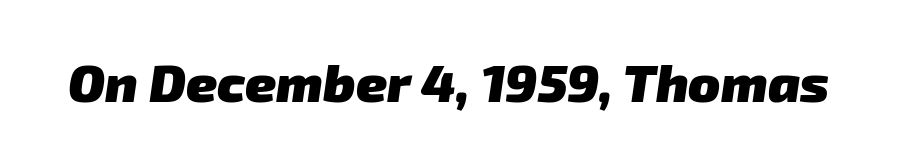
The glyphs are unaccompanied by any horizontal stroke below them. Compared with an ordinary text face, these strokes are far heavier — a full bold. Looks like regular typesetting: each glyph gets only the width it needs. The passage shown is typeset with a sans-serif family.
